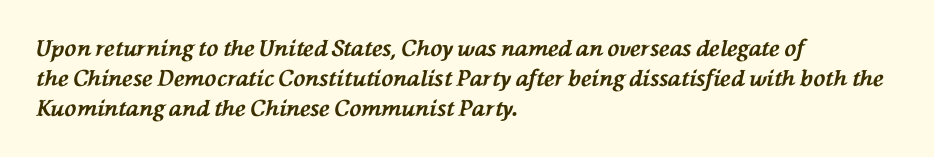
The image shows 22 px bold type, italic (leaning left); set left-aligned, normal line spacing (1.36x), normal letter spacing, not underlined.
